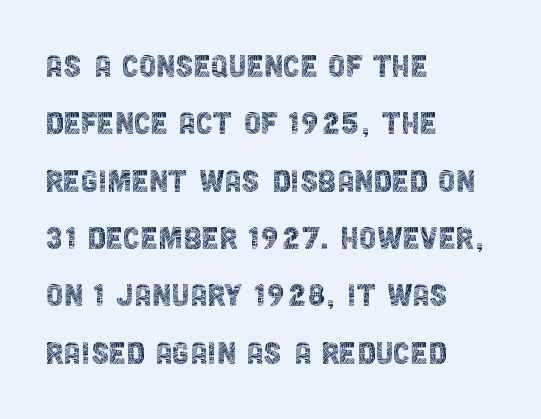
A typesetter would call this proportional, since set widths differ per character. Baseline-to-baseline distance is the conventional proportion of letter height. Caption: face not bold, strokes unweighted. Nothing unusual about the tracking: characters are spaced as the font intends.
